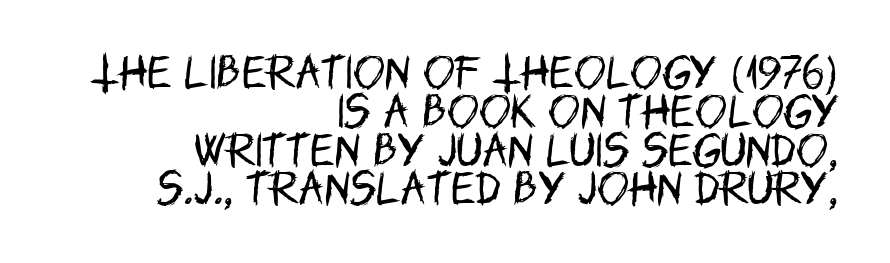
Q: Is the text bold? A: No.
Q: Is the text italic (slanted)? A: No, it is upright.
Q: Is the typeface a serif or a sans-serif typeface? A: Sans-serif.
Q: Is the text underlined? A: No.
Q: How is the paragraph aligned? A: Right-aligned.
Q: Is the spacing between letters normal or unusually wide? A: Normal.
Q: Is the spacing between lines tight, normal or loose? A: Tight.
Q: Width (condensed, normal, or wide)? A: Condensed.
Q: Stroke contrast? A: Low.
Q: x-height? A: Large.
Q: Monospaced? A: No.
